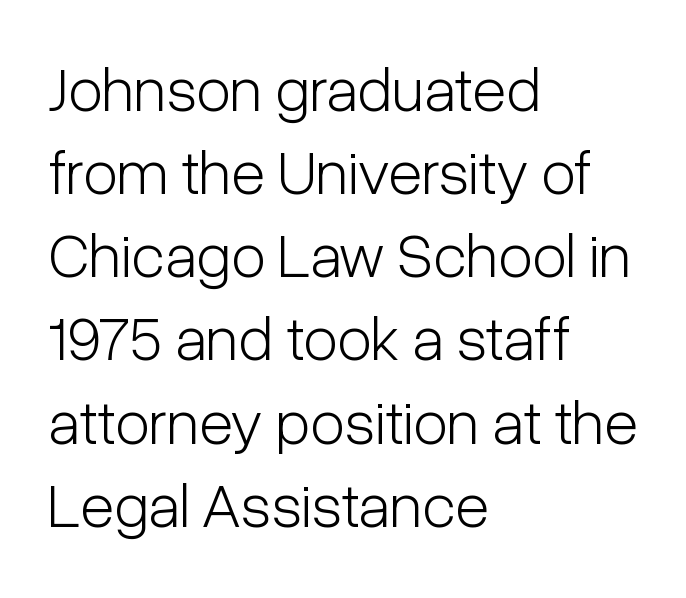
Beneath every word, the page is bare. You could not count columns in this text — the font is proportionally spaced. Line starts are locked; line ends wander. The gaps between neighbouring characters are ordinary and unremarkable. Does the type have serifs? No, each stem ends abruptly.
